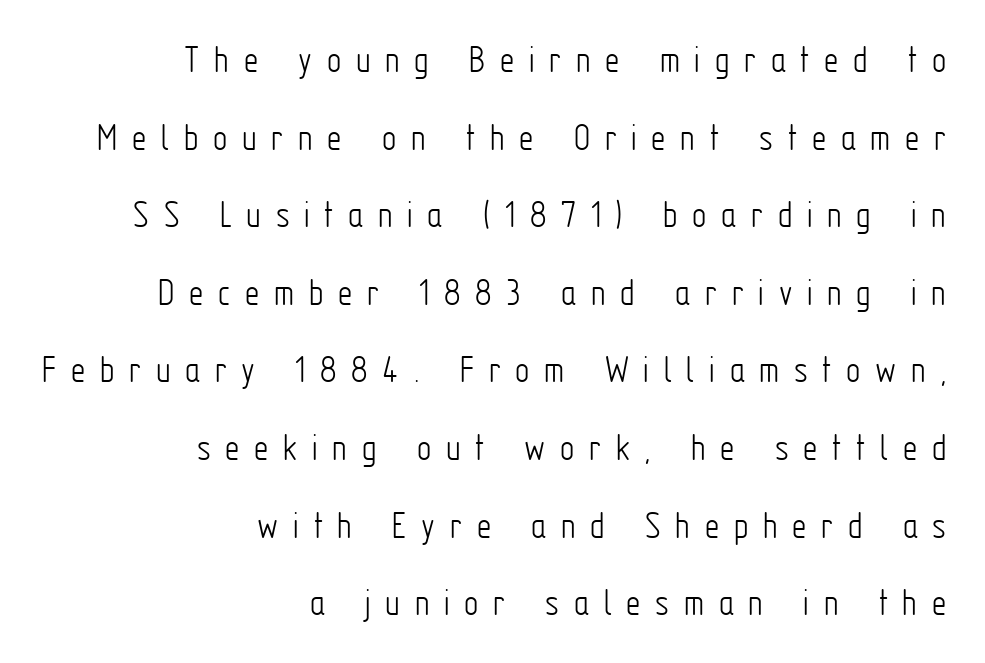
You could not count columns in this text — the font is proportionally spaced. Look at the bottom of the vertical strokes: they stop flat, with no serifs. The letterforms stand isolated, each surrounded by extra space. Quick note: underline off. Vertical stems look standard width or narrower in stroke.
